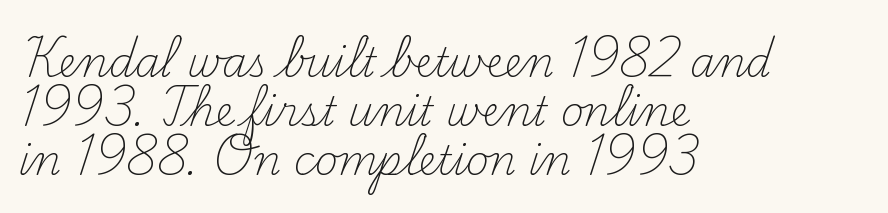
{"bold": "no", "weight": "light", "width": "normal", "stroke_contrast": "medium", "x_height": "small", "monospaced": "no", "underline": "no", "align": "left", "line_spacing_ratio": 1.22, "letter_spacing": "normal", "letter_spacing_em": 0.0, "glyph_px": 40}
